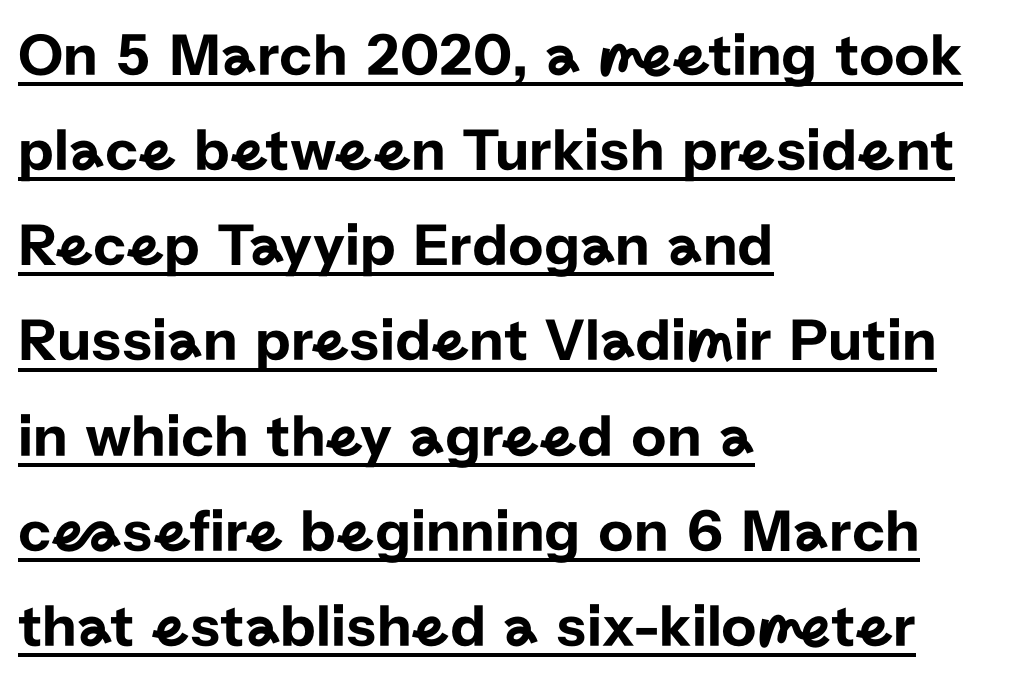
Q: Is the text italic (slanted)? A: No, it is upright.
Q: Is the typeface a serif or a sans-serif typeface? A: Sans-serif.
Q: Is the text underlined? A: Yes.
Q: How is the paragraph aligned? A: Left-aligned.
Q: Is the spacing between letters normal or unusually wide? A: Normal.
Q: Is the spacing between lines tight, normal or loose? A: Normal.
Q: Width (condensed, normal, or wide)? A: Normal.
Q: Stroke contrast? A: Low.
Q: x-height? A: Medium.
Q: Monospaced? A: No.
